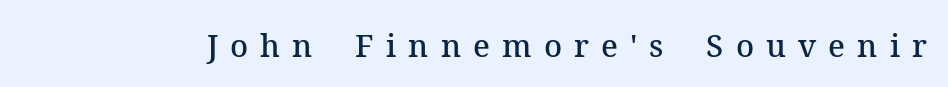
Q: Is the text bold? A: Semi-bold.
Q: Is the text italic (slanted)? A: No, it is upright.
Q: Is the typeface a serif or a sans-serif typeface? A: Serif.
Q: Is the text underlined? A: No.
Q: Is the spacing between letters normal or unusually wide? A: Unusually wide.
Q: Width (condensed, normal, or wide)? A: Normal.
Q: Stroke contrast? A: Medium.
Q: x-height? A: Medium.
Q: Monospaced? A: No.
